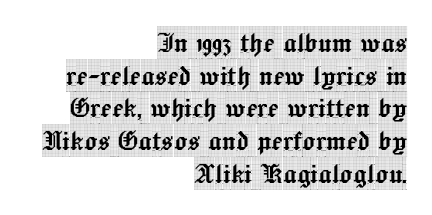
Q: Is the text italic (slanted)? A: No, it is upright.
Q: Is the typeface a serif or a sans-serif typeface? A: Serif.
Q: Is the text underlined? A: No.
Q: How is the paragraph aligned? A: Right-aligned.
Q: Is the spacing between letters normal or unusually wide? A: Normal.
Q: Is the spacing between lines tight, normal or loose? A: Tight.
Q: Width (condensed, normal, or wide)? A: Condensed.
Q: x-height? A: Large.
Q: Monospaced? A: No.
